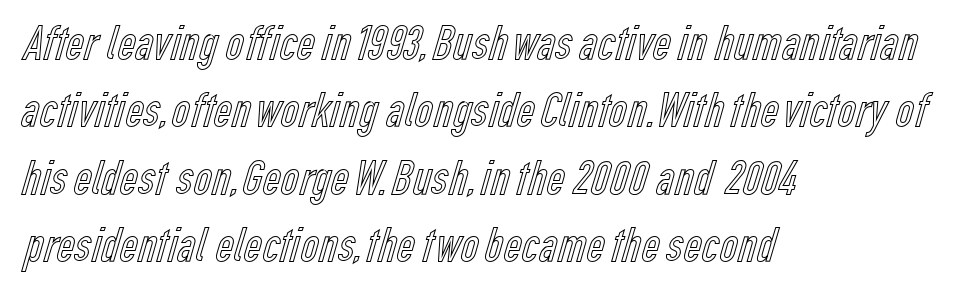
{"width": "condensed", "x_height": "medium", "monospaced": "no", "underline": "no", "align": "left", "line_spacing": "normal", "line_spacing_ratio": 1.35, "letter_spacing": "normal", "letter_spacing_em": 0.0, "glyph_px": 50}
